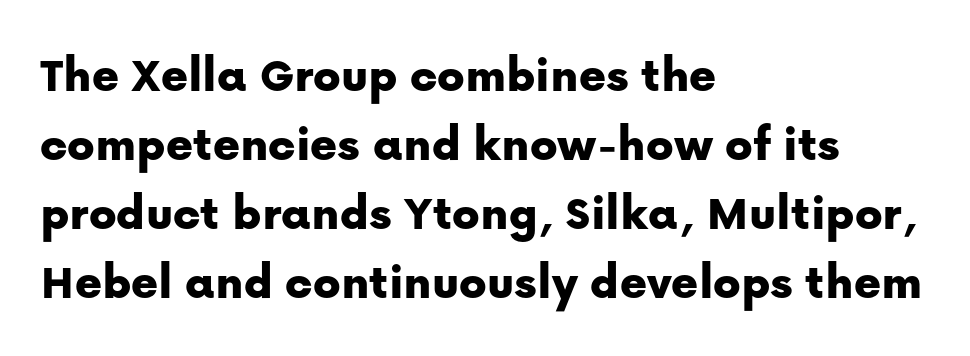
The image shows 51 px sans-serif type, upright; set left-aligned, normal line spacing (1.35x), normal letter spacing, not underlined; low stroke contrast and a medium x-height.
